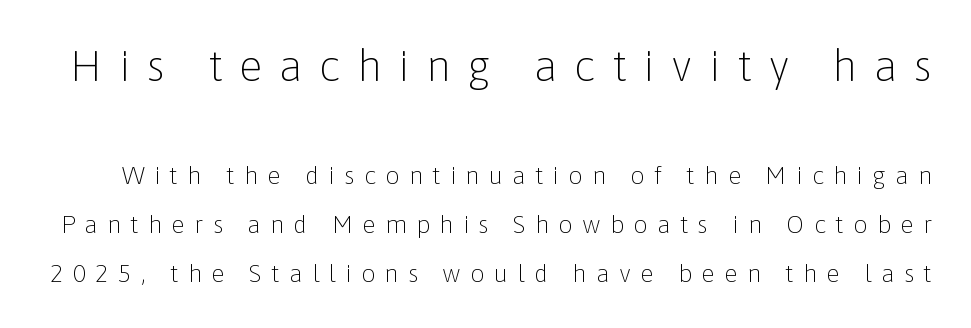
{"serif": "no", "italic": "no", "bold": "no", "weight": "light", "width": "normal", "stroke_contrast": "low", "x_height": "medium", "monospaced": "no", "underline": "no", "line_spacing": "loose", "line_spacing_ratio": 1.96, "letter_spacing": "wide", "letter_spacing_em": 0.37, "larger_block": "first", "size_ratio": 1.76, "glyph_px": 44}
